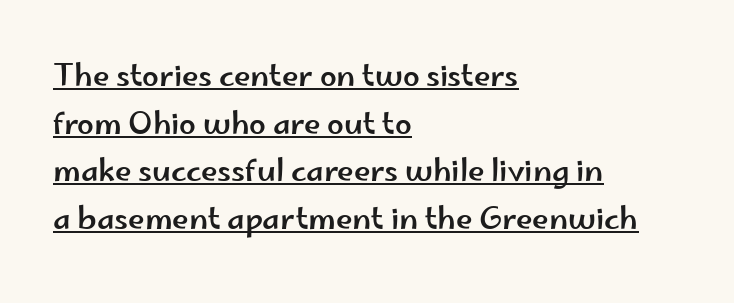
{"serif": "no", "italic": "no", "width": "wide", "stroke_contrast": "low", "x_height": "small", "monospaced": "no", "underline": "yes", "align": "left", "line_spacing": "normal", "line_spacing_ratio": 1.59, "letter_spacing": "normal", "letter_spacing_em": 0.0, "glyph_px": 30}
